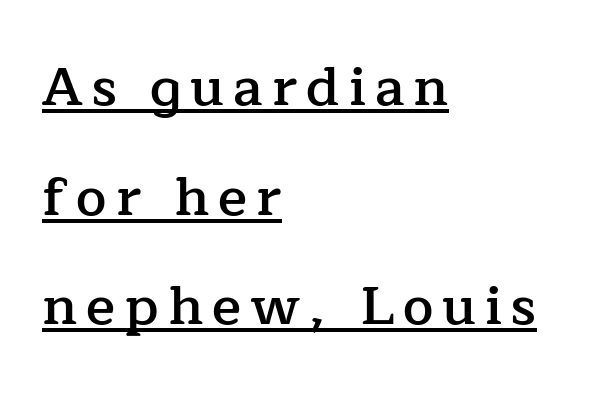
This sample has the flowing, uneven cadence of proportional lettering. The axis of the letterforms is exactly vertical. Is this a sans? No — the strokes have serifs. Quick note: underline on. Look at the stroke-to-counter ratio: somewhat heavy, a semibold. Interline gaps are noticeably wide in this sample.
